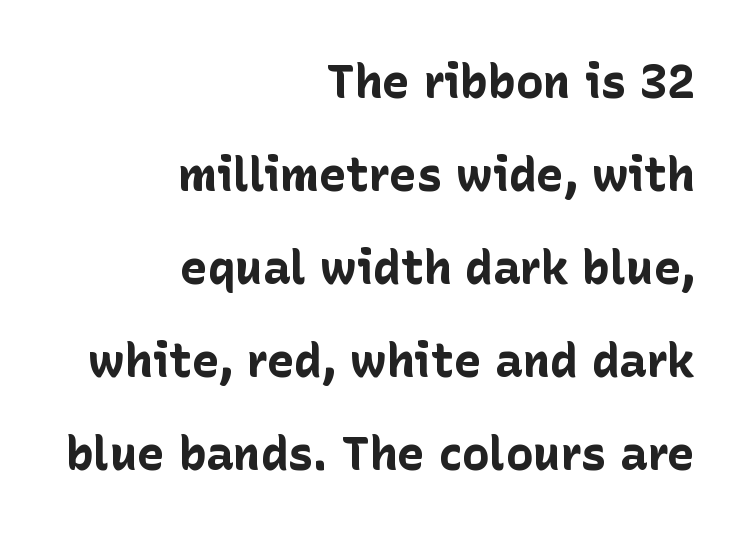
Q: Is the text bold? A: Yes.
Q: Is the text italic (slanted)? A: No, it is upright.
Q: Is the typeface a serif or a sans-serif typeface? A: Sans-serif.
Q: Is the text underlined? A: No.
Q: How is the paragraph aligned? A: Right-aligned.
Q: Is the spacing between letters normal or unusually wide? A: Normal.
Q: Is the spacing between lines tight, normal or loose? A: Loose.
Q: Width (condensed, normal, or wide)? A: Normal.
Q: Stroke contrast? A: Low.
Q: x-height? A: Medium.
Q: Monospaced? A: No.
